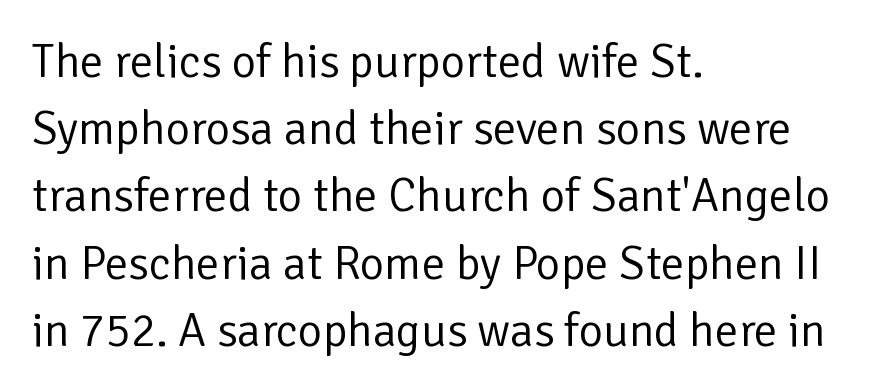
Q: Is the text bold? A: No.
Q: Is the text italic (slanted)? A: No, it is upright.
Q: Is the typeface a serif or a sans-serif typeface? A: Sans-serif.
Q: Is the text underlined? A: No.
Q: How is the paragraph aligned? A: Left-aligned.
Q: Is the spacing between letters normal or unusually wide? A: Normal.
Q: Is the spacing between lines tight, normal or loose? A: Normal.
Q: Width (condensed, normal, or wide)? A: Normal.
Q: Stroke contrast? A: Low.
Q: x-height? A: Medium.
Q: Monospaced? A: No.
